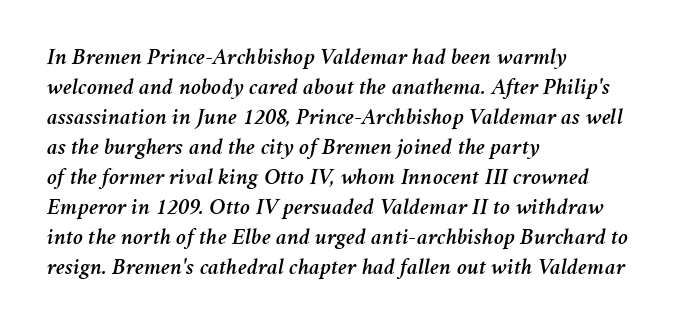
{"italic": "yes", "lean": "right", "slant_degrees": 11, "underline": "no", "align": "left", "line_spacing": "normal", "line_spacing_ratio": 1.25, "letter_spacing": "normal", "letter_spacing_em": 0.0, "glyph_px": 24}
